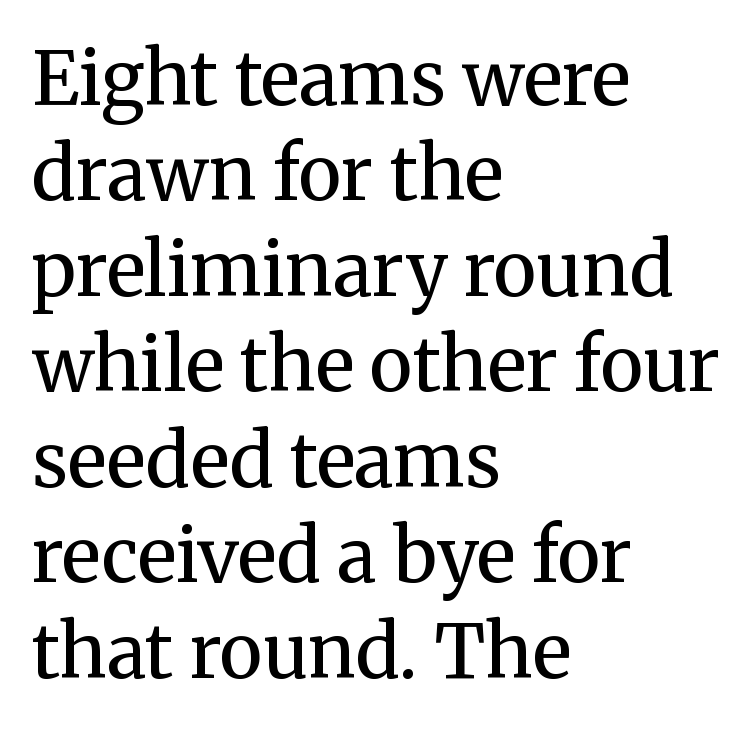
The image shows 74 px regular-weight serif type, upright; set left-aligned, normal line spacing (1.29x), normal letter spacing, not underlined; medium stroke contrast and a medium x-height.
